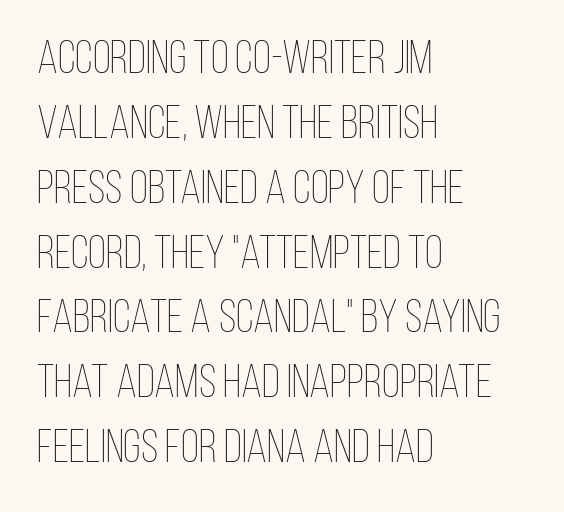
The image shows 47 px thin, condensed type, upright; set left-aligned, normal line spacing (1.38x), normal letter spacing, not underlined; low stroke contrast and a large x-height.
